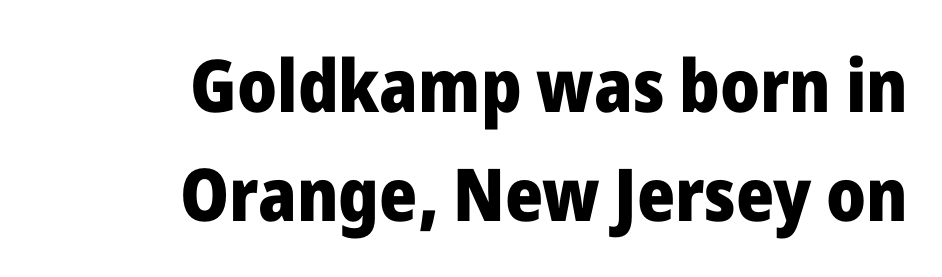
The image shows 73 px heavy sans-serif type, upright; set right-aligned, normal line spacing (1.49x), normal letter spacing, not underlined; low stroke contrast and a medium x-height.
